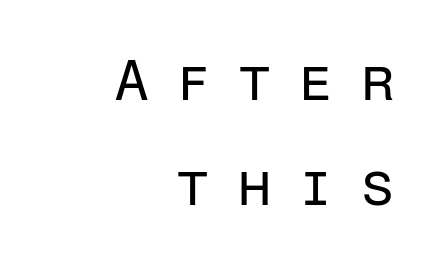
{"serif": "no", "italic": "no", "bold": "no", "weight": "regular", "width": "normal", "stroke_contrast": "low", "x_height": "medium", "monospaced": "yes", "underline": "no", "align": "right", "line_spacing_ratio": 1.84, "letter_spacing": "wide", "letter_spacing_em": 0.46, "glyph_px": 57}
